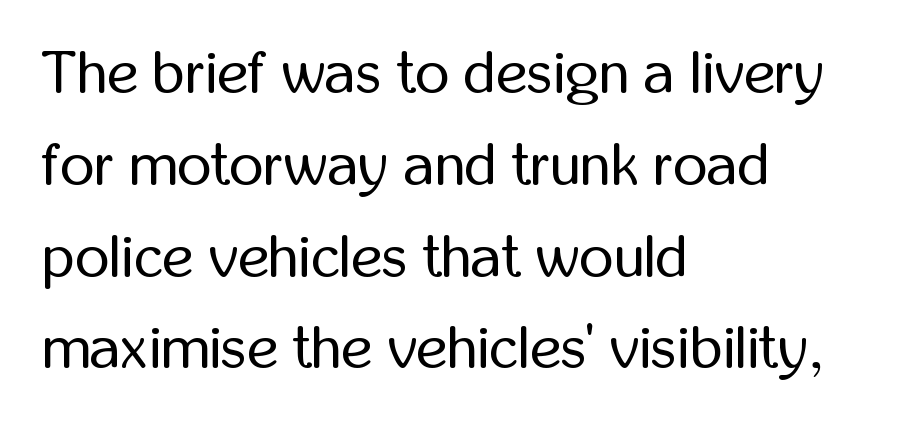
The space beneath each line is pristine and unruled. Visually the block forms a straight wall on the left and a jagged coastline on the right. The strokes carry an ordinary text weight at most. Here the designer chose a conventional face with non-uniform glyph widths. The passage shown has conventional tracking throughout. Look at the bottom of the vertical strokes: they stop flat, with no serifs.
